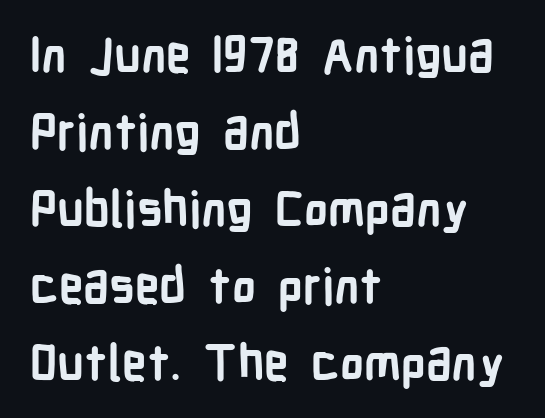
Q: Is the text bold? A: Yes.
Q: Is the text italic (slanted)? A: No, it is upright.
Q: Is the typeface a serif or a sans-serif typeface? A: Sans-serif.
Q: Is the text underlined? A: No.
Q: How is the paragraph aligned? A: Left-aligned.
Q: Is the spacing between letters normal or unusually wide? A: Normal.
Q: Is the spacing between lines tight, normal or loose? A: Normal.
Q: Width (condensed, normal, or wide)? A: Condensed.
Q: Stroke contrast? A: Low.
Q: x-height? A: Medium.
Q: Monospaced? A: No.
